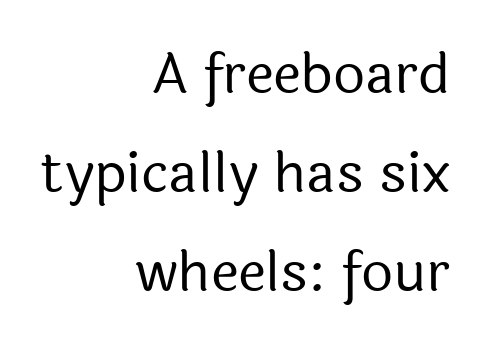
{"serif": "no", "italic": "no", "bold": "no", "weight": "regular", "width": "normal", "x_height": "medium", "monospaced": "no", "underline": "no", "align": "right", "line_spacing_ratio": 1.77, "letter_spacing": "normal", "letter_spacing_em": 0.0, "glyph_px": 56}
